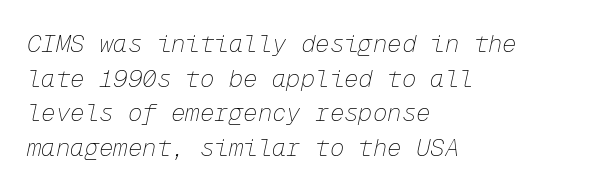
Vertical spacing — default. There is no visible air inserted between adjacent glyphs. Leftover space on each line is placed entirely after the last word. An italicized treatment has been applied to the whole sample. Weight: regular or lighter.
